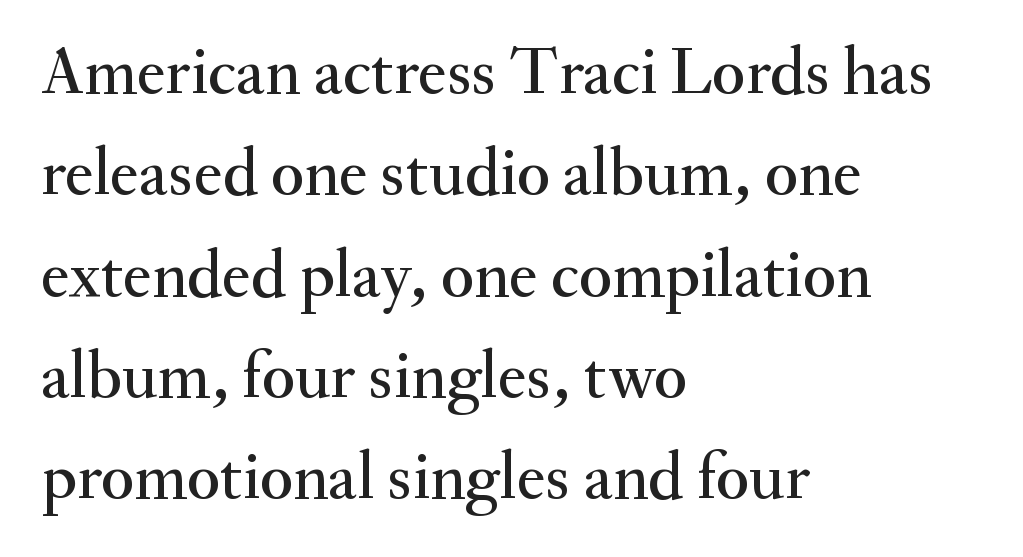
Look at the tracking — it's just the regular setting, nothing added. Look at the bottom of the vertical strokes: they flare into serifs here. The paragraph shown leans on its left margin. Successive baselines arrive at the customary interval.
